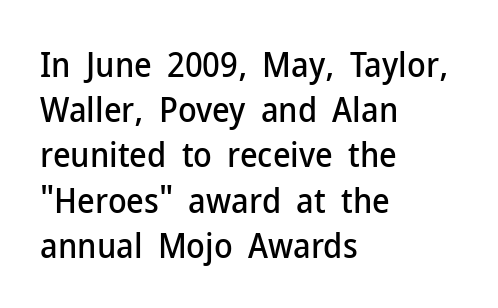
It's the straight-up-and-down kind of type. The letters advance in unequal steps, a hallmark of proportional type. In terms of letterspacing, this is plain default setting. A bare baseline throughout the passage.
